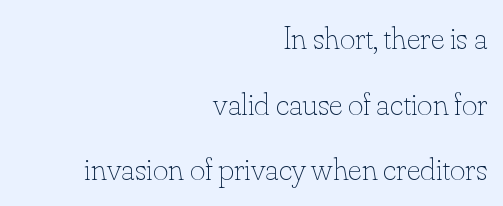
Is this a heavy cut? Hardly; it is regular or lighter. Do the letters lean? They stand straight. Note the varied advance widths — an 'i' is clearly narrower than an 'm'. The block of text is sparse from top to bottom, with ample space between rows.
